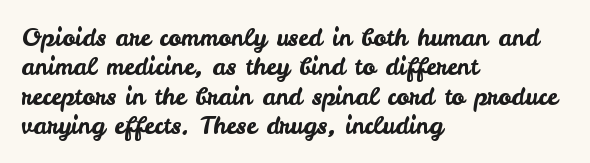
Q: Is the text italic (slanted)? A: Yes.
Q: Is the text underlined? A: No.
Q: How is the paragraph aligned? A: Left-aligned.
Q: Is the spacing between letters normal or unusually wide? A: Normal.
